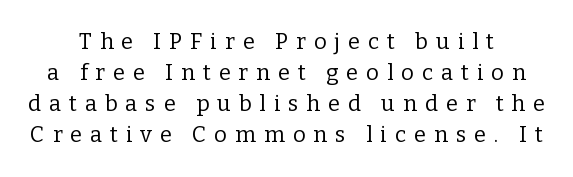
Q: Is the text bold? A: No.
Q: Is the text italic (slanted)? A: No, it is upright.
Q: Is the text underlined? A: No.
Q: Is the spacing between letters normal or unusually wide? A: Unusually wide.
Q: Is the spacing between lines tight, normal or loose? A: Normal.
